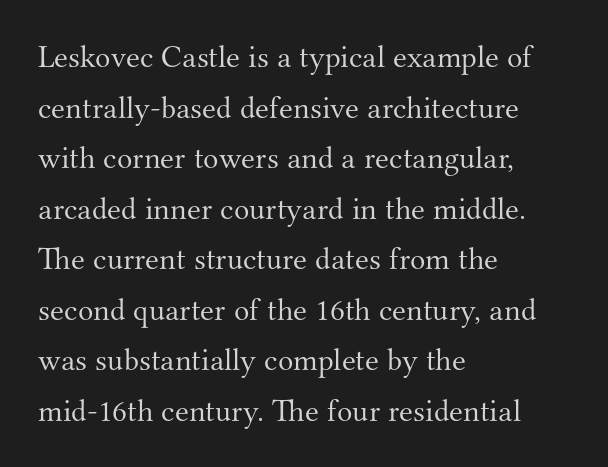
The image shows 32 px light serif type, upright; set left-aligned, normal line spacing (1.58x), normal letter spacing, not underlined; medium stroke contrast and a small x-height.
